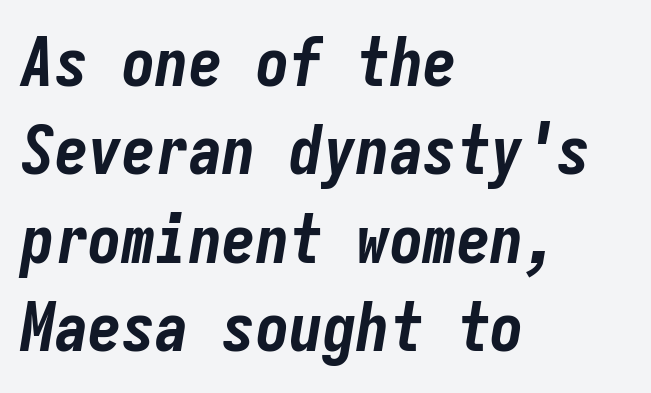
{"italic": "yes", "lean": "right", "slant_degrees": 9, "bold": "yes", "weight": "bold", "width": "condensed", "stroke_contrast": "low", "x_height": "medium", "monospaced": "yes", "underline": "no", "align": "left", "line_spacing": "normal", "line_spacing_ratio": 1.32, "letter_spacing": "normal", "letter_spacing_em": 0.0, "glyph_px": 67}
